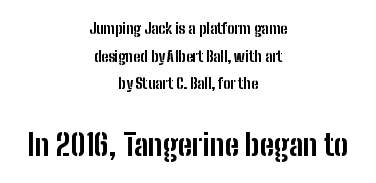
The image shows 30 px bold, condensed sans-serif type, upright; set centered, line spacing 1.85x, normal letter spacing, not underlined; the second (bottom) block is 2.0x larger; low stroke contrast and a medium x-height.
